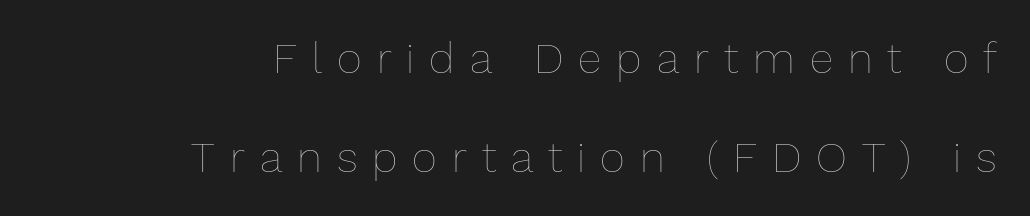
Q: Is the text bold? A: No.
Q: Is the text italic (slanted)? A: No, it is upright.
Q: Is the text underlined? A: No.
Q: How is the paragraph aligned? A: Right-aligned.
Q: Is the spacing between letters normal or unusually wide? A: Unusually wide.
Q: Is the spacing between lines tight, normal or loose? A: Loose.
Q: Width (condensed, normal, or wide)? A: Normal.
Q: Stroke contrast? A: Low.
Q: x-height? A: Medium.
Q: Monospaced? A: No.
